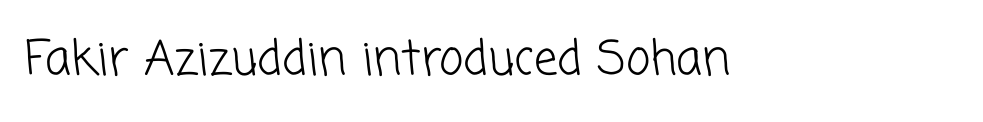
Q: Is the text bold? A: No.
Q: Is the typeface a serif or a sans-serif typeface? A: Sans-serif.
Q: Is the text underlined? A: No.
Q: Is the spacing between letters normal or unusually wide? A: Normal.
Q: Width (condensed, normal, or wide)? A: Normal.
Q: Stroke contrast? A: Low.
Q: x-height? A: Medium.
Q: Monospaced? A: No.
